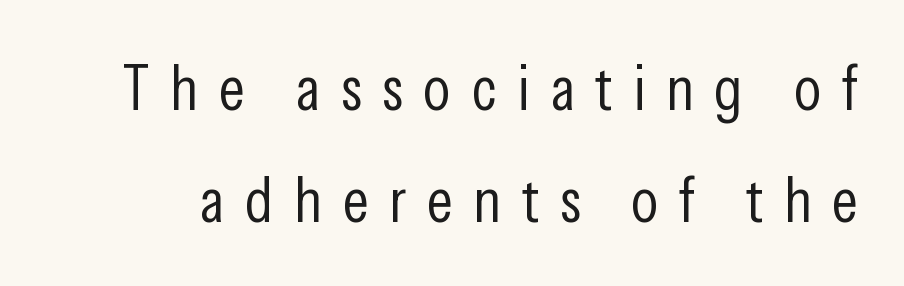
{"serif": "no", "italic": "no", "bold": "no", "weight": "light", "width": "condensed", "stroke_contrast": "low", "x_height": "medium", "monospaced": "no", "underline": "no", "line_spacing_ratio": 1.75, "letter_spacing": "wide", "letter_spacing_em": 0.32, "glyph_px": 64}
